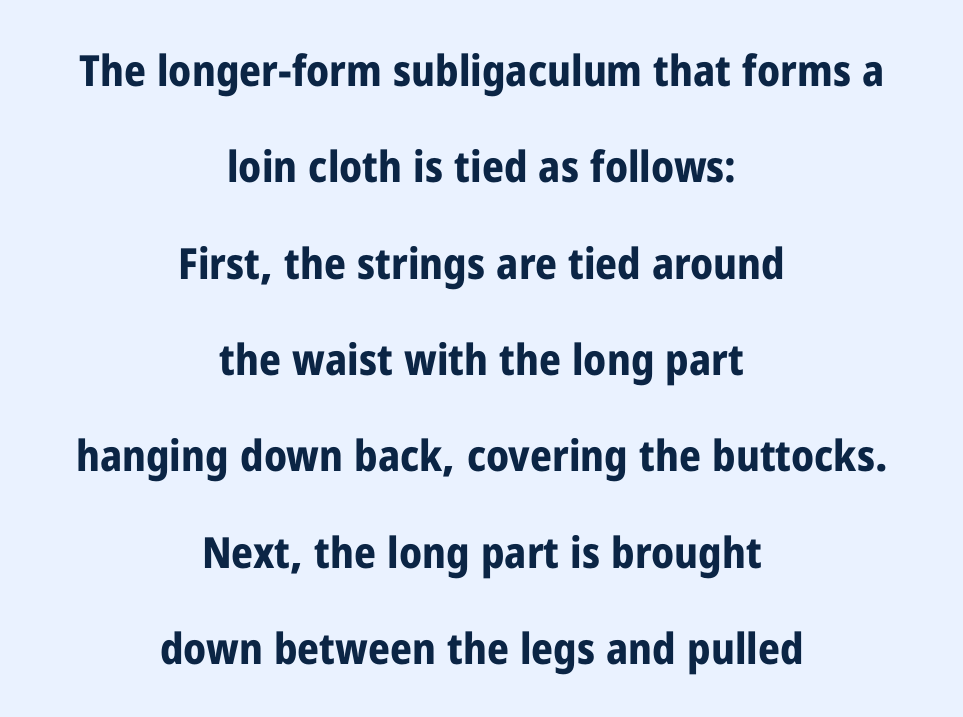
The image shows 43 px bold, condensed sans-serif type, upright; set centered, loose line spacing (2.24x), normal letter spacing, not underlined; low stroke contrast and a medium x-height.
